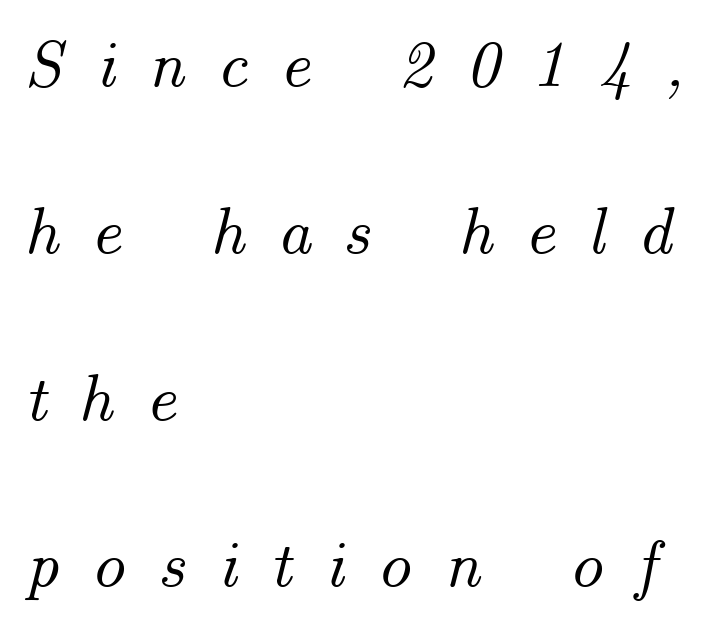
{"italic": "yes", "lean": "right", "slant_degrees": 14, "width": "normal", "stroke_contrast": "medium", "x_height": "small", "monospaced": "no", "underline": "no", "align": "left", "line_spacing": "loose", "line_spacing_ratio": 2.49, "letter_spacing": "wide", "letter_spacing_em": 0.48, "glyph_px": 67}
